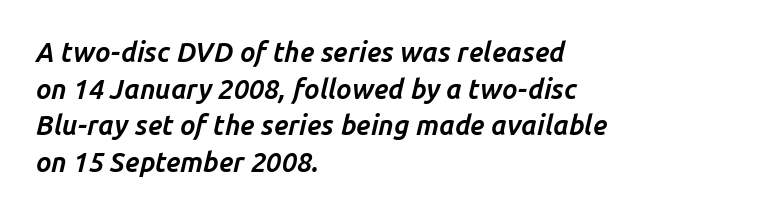
{"italic": "yes", "lean": "right", "slant_degrees": 14, "bold": "yes", "underline": "no", "align": "left", "line_spacing": "normal", "line_spacing_ratio": 1.36, "letter_spacing": "normal", "letter_spacing_em": 0.0, "glyph_px": 27}
